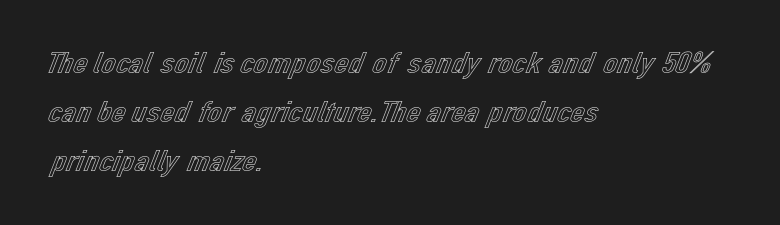
The rendering uses a moderate line-height, typical for paragraphs. The rendering uses natural spacing where letterforms have individual widths. The specimen omits any rule beneath the text block's lines. The rendering anchors every line to the left-hand side.
